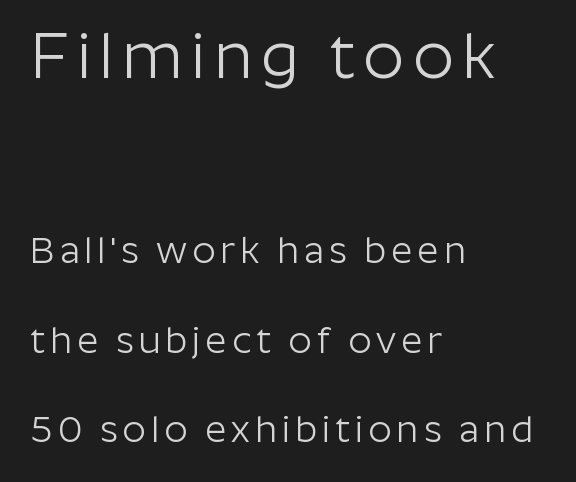
A clean baseline with only descenders dipping below it. Stems here are at most as thick as an everyday book face. Is the lower block the larger one? No — the upper block carries the bigger type. Think of a printed novel: that variable character pitch is what you see here. What kind of face is this? One without serifs — a sans.
